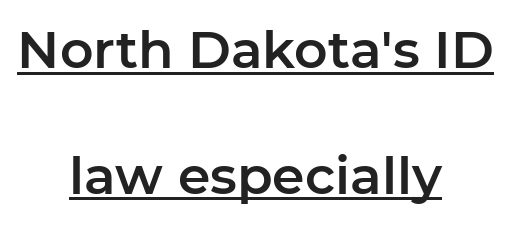
Q: Is the text italic (slanted)? A: No, it is upright.
Q: Is the typeface a serif or a sans-serif typeface? A: Sans-serif.
Q: Is the text underlined? A: Yes.
Q: How is the paragraph aligned? A: Centered.
Q: Is the spacing between letters normal or unusually wide? A: Normal.
Q: Is the spacing between lines tight, normal or loose? A: Loose.
Q: Width (condensed, normal, or wide)? A: Normal.
Q: Stroke contrast? A: Low.
Q: x-height? A: Medium.
Q: Monospaced? A: No.
